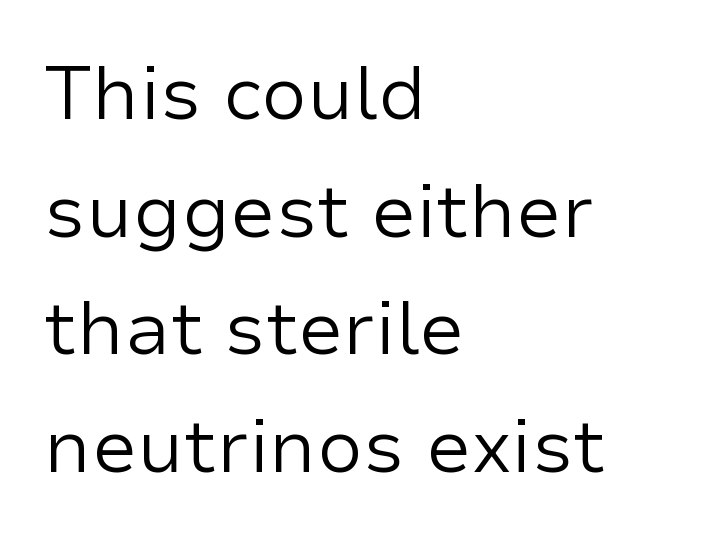
The image shows 74 px regular-weight sans-serif type, upright; set left-aligned, normal line spacing (1.59x), normal letter spacing, not underlined; low stroke contrast and a medium x-height.
